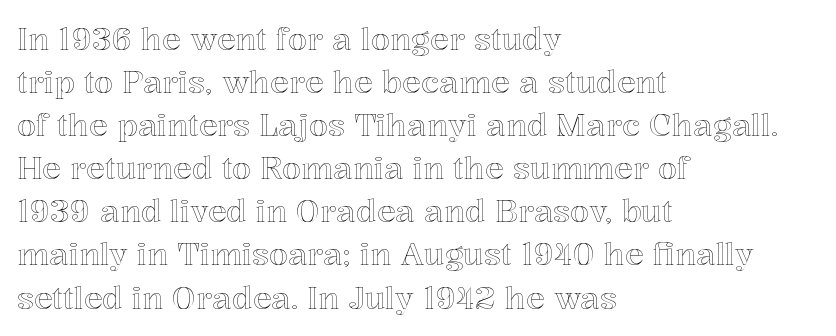
Q: Is the text italic (slanted)? A: No, it is upright.
Q: Is the text underlined? A: No.
Q: How is the paragraph aligned? A: Left-aligned.
Q: Is the spacing between letters normal or unusually wide? A: Normal.
Q: Is the spacing between lines tight, normal or loose? A: Normal.
Q: Width (condensed, normal, or wide)? A: Normal.
Q: x-height? A: Medium.
Q: Monospaced? A: No.
